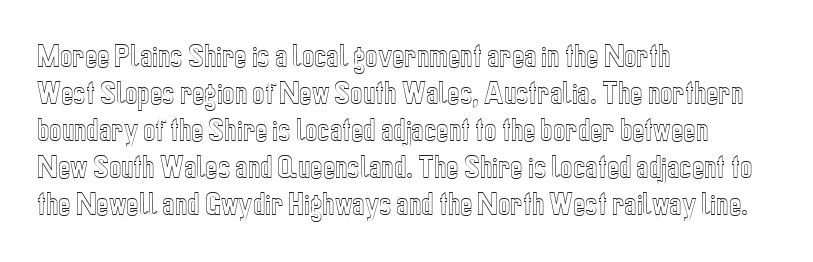
The image shows 26 px text type, upright; set left-aligned, normal line spacing (1.42x), normal letter spacing, not underlined.
